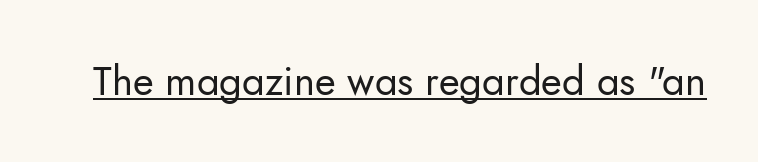
Q: Is the text bold? A: No.
Q: Is the text italic (slanted)? A: No, it is upright.
Q: Is the typeface a serif or a sans-serif typeface? A: Sans-serif.
Q: Is the text underlined? A: Yes.
Q: Is the spacing between letters normal or unusually wide? A: Normal.
Q: Width (condensed, normal, or wide)? A: Normal.
Q: Stroke contrast? A: Low.
Q: x-height? A: Small.
Q: Monospaced? A: No.
